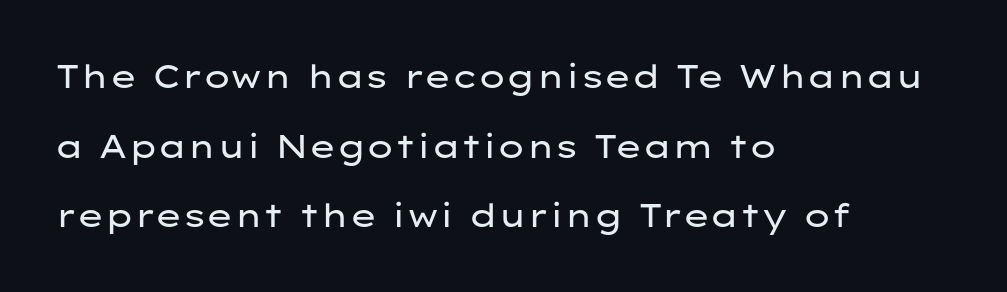
{"serif": "no", "italic": "no", "bold": "no", "weight": "regular", "width": "wide", "stroke_contrast": "low", "x_height": "medium", "monospaced": "no", "underline": "no", "align": "left", "line_spacing": "loose", "line_spacing_ratio": 2.11, "letter_spacing": "normal", "letter_spacing_em": 0.0, "glyph_px": 33}
